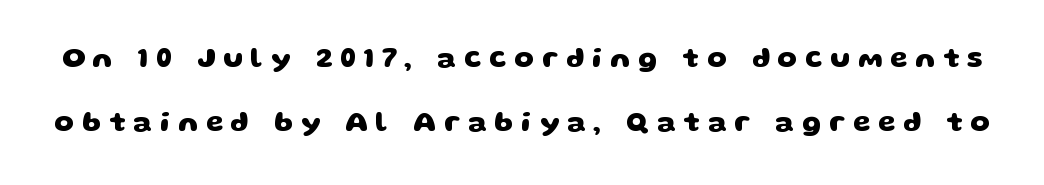
Q: Is the text bold? A: Yes.
Q: Is the typeface a serif or a sans-serif typeface? A: Sans-serif.
Q: Is the text underlined? A: No.
Q: Is the spacing between letters normal or unusually wide? A: Unusually wide.
Q: Is the spacing between lines tight, normal or loose? A: Loose.
Q: Width (condensed, normal, or wide)? A: Wide.
Q: Stroke contrast? A: Low.
Q: x-height? A: Large.
Q: Monospaced? A: No.
